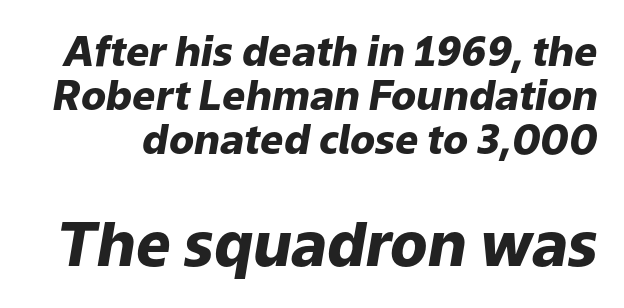
The image shows 61 px heavy type, italic (leaning right); set tight line spacing (1.07x), normal letter spacing, not underlined; the second (bottom) block is 1.49x larger; low stroke contrast and a medium x-height.
